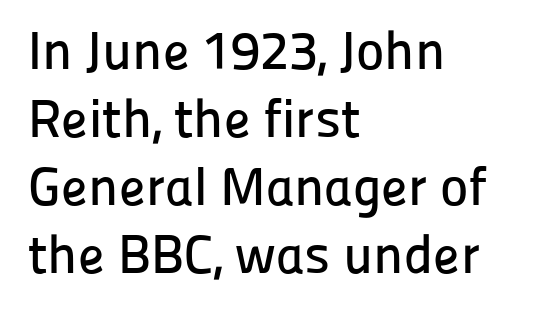
Q: Is the text italic (slanted)? A: No, it is upright.
Q: Is the typeface a serif or a sans-serif typeface? A: Sans-serif.
Q: Is the text underlined? A: No.
Q: How is the paragraph aligned? A: Left-aligned.
Q: Is the spacing between letters normal or unusually wide? A: Normal.
Q: Is the spacing between lines tight, normal or loose? A: Normal.
Q: Width (condensed, normal, or wide)? A: Normal.
Q: Stroke contrast? A: Low.
Q: x-height? A: Medium.
Q: Monospaced? A: No.
